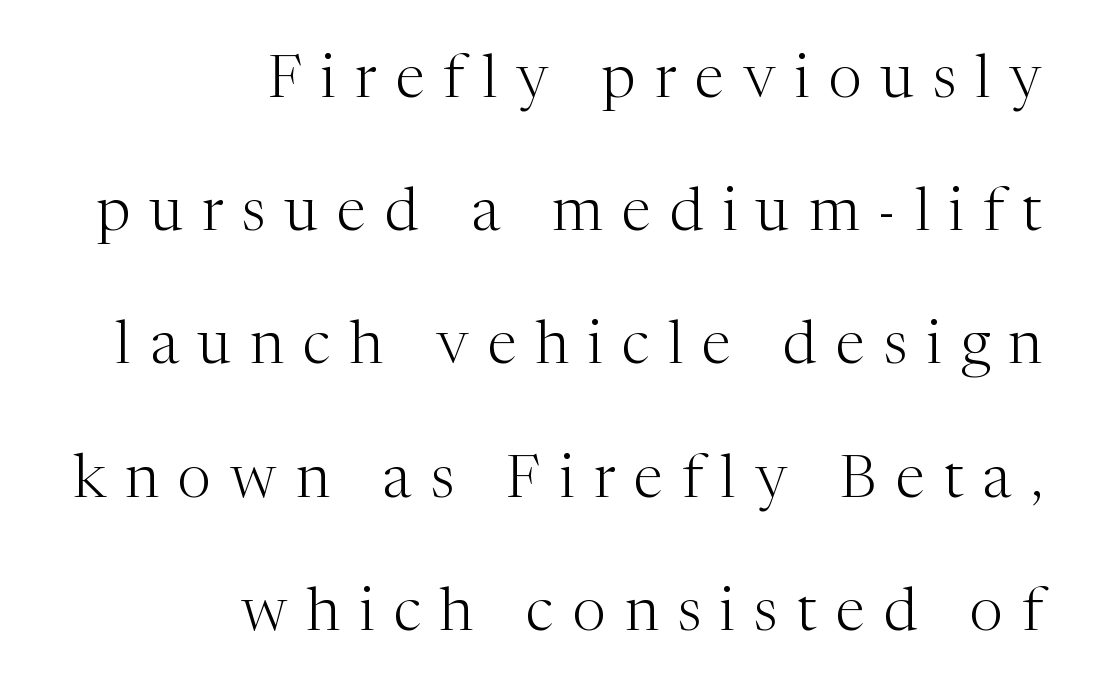
{"serif": "yes", "italic": "no", "bold": "no", "weight": "light", "width": "normal", "stroke_contrast": "medium", "x_height": "medium", "monospaced": "no", "underline": "no", "align": "right", "line_spacing": "loose", "line_spacing_ratio": 2.22, "letter_spacing": "wide", "letter_spacing_em": 0.32, "glyph_px": 60}
